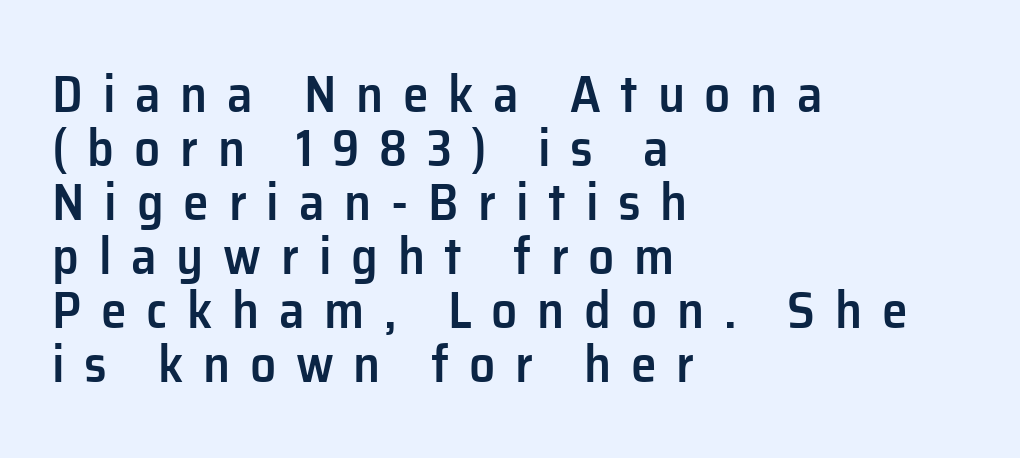
Q: Is the text bold? A: Semi-bold.
Q: Is the text italic (slanted)? A: No, it is upright.
Q: Is the typeface a serif or a sans-serif typeface? A: Sans-serif.
Q: Is the text underlined? A: No.
Q: How is the paragraph aligned? A: Left-aligned.
Q: Is the spacing between letters normal or unusually wide? A: Unusually wide.
Q: Is the spacing between lines tight, normal or loose? A: Tight.
Q: Width (condensed, normal, or wide)? A: Normal.
Q: Stroke contrast? A: Low.
Q: x-height? A: Medium.
Q: Monospaced? A: No.
